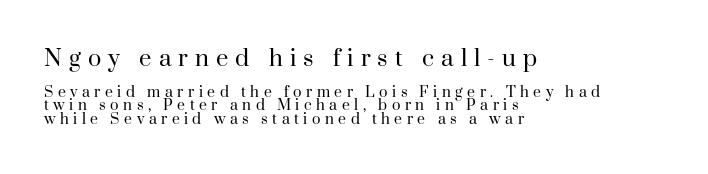
The vertical gap from one line to the next is small. The typesetter chose a ragged-right arrangement here. Weight class: somewhere from thin through regular. Upright lettering throughout. Which of the two is more prominent by size? The first, at the top. A bare baseline throughout the passage.
